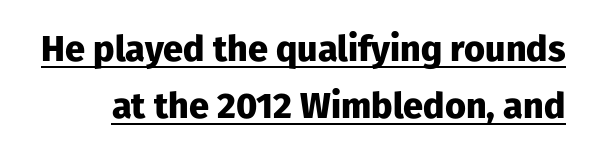
The image shows 36 px heavy sans-serif type, upright; set normal line spacing (1.58x), normal letter spacing, underlined; low stroke contrast and a medium x-height.
